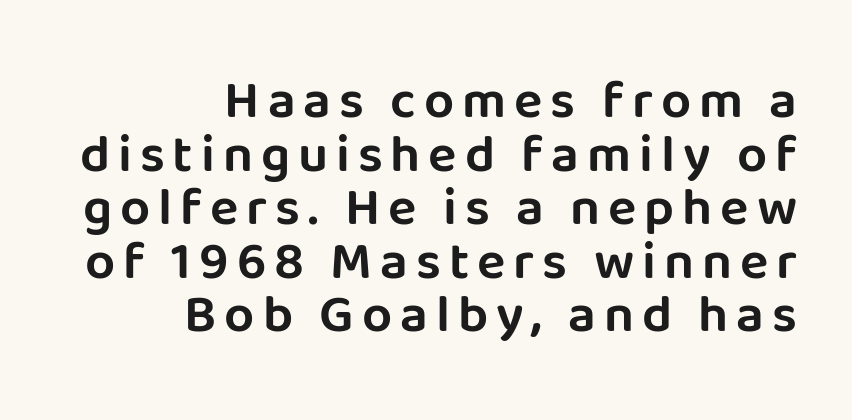
The image shows 53 px sans-serif type, upright; set right-aligned, tight line spacing (1.01x), not underlined; low stroke contrast and a large x-height.
